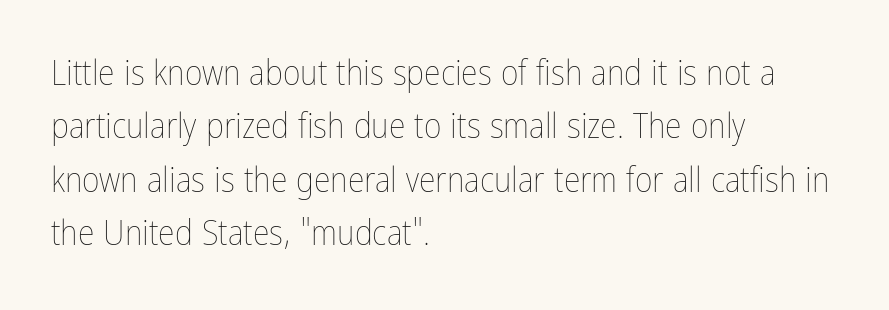
Q: Is the text bold? A: No.
Q: Is the text italic (slanted)? A: No, it is upright.
Q: Is the text underlined? A: No.
Q: How is the paragraph aligned? A: Left-aligned.
Q: Is the spacing between letters normal or unusually wide? A: Normal.
Q: Is the spacing between lines tight, normal or loose? A: Normal.
Q: Width (condensed, normal, or wide)? A: Condensed.
Q: Stroke contrast? A: Low.
Q: x-height? A: Medium.
Q: Monospaced? A: No.
